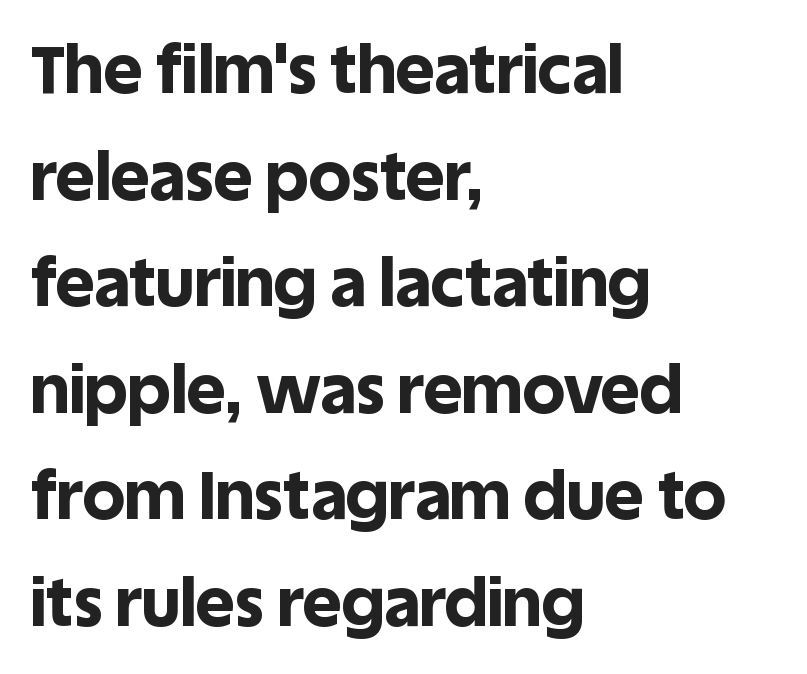
The face used here is rendered with its standard letterfit. Check where the strokes stop: nothing finishes them off — pure sans. Spacing verdict: proportional, widths tailored to each character. The axis of the letterforms is exactly vertical. Does the leading feel generous? No, just average.
